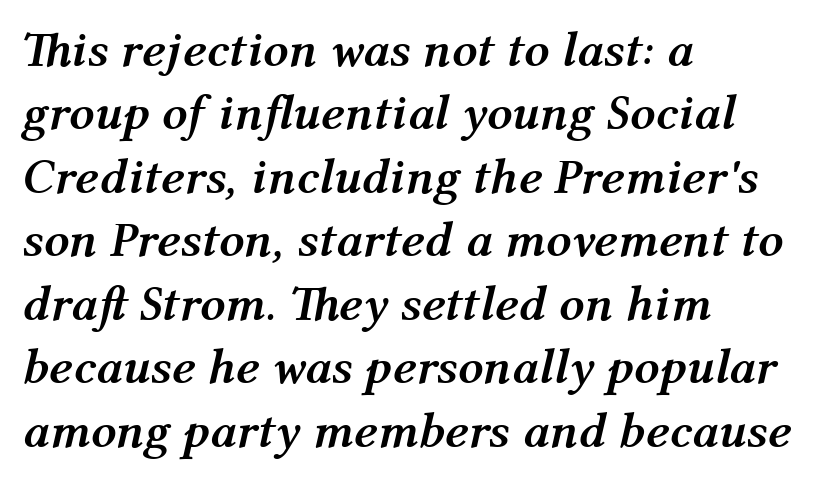
{"italic": "yes", "lean": "right", "slant_degrees": 12, "bold": "yes", "weight": "semibold", "width": "normal", "stroke_contrast": "medium", "x_height": "medium", "monospaced": "no", "underline": "no", "align": "left", "line_spacing": "normal", "line_spacing_ratio": 1.27, "letter_spacing": "normal", "letter_spacing_em": 0.0, "glyph_px": 50}
